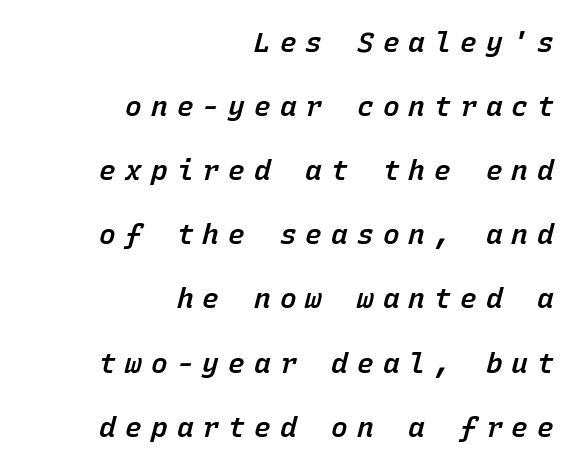
Q: Is the text bold? A: Semi-bold.
Q: Is the text italic (slanted)? A: Yes, it leans right by about 15 degrees.
Q: Is the text underlined? A: No.
Q: How is the paragraph aligned? A: Right-aligned.
Q: Is the spacing between letters normal or unusually wide? A: Unusually wide.
Q: Is the spacing between lines tight, normal or loose? A: Loose.
Q: Width (condensed, normal, or wide)? A: Normal.
Q: Stroke contrast? A: Low.
Q: x-height? A: Medium.
Q: Monospaced? A: Yes.
